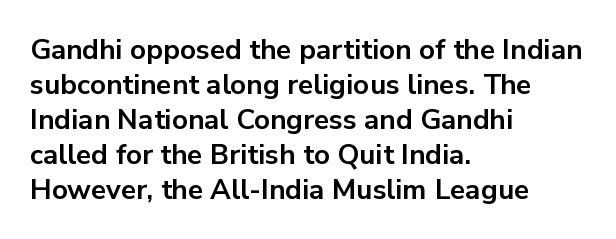
The image shows 28 px bold sans-serif type, upright; set left-aligned, normal line spacing (1.25x), normal letter spacing, not underlined; low stroke contrast and a medium x-height.
